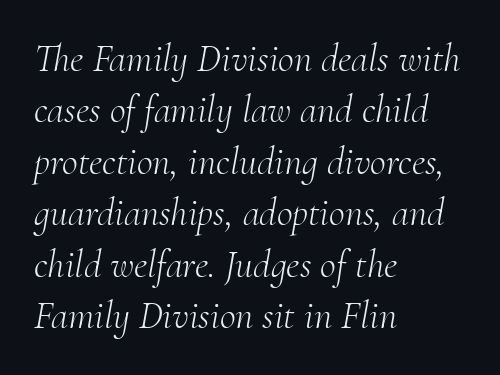
A normal amount of white space separates one row of letters from the next. The area under the type is left untouched. The font's italic variant was chosen for this text. Think of a printed novel: that variable character pitch is what you see here.
